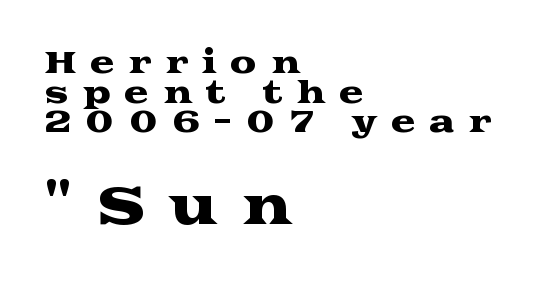
The image shows 52 px wide serif type, upright; set left-aligned, tight line spacing (0.99x), unusually wide letter spacing (+0.45 em), not underlined; the second (bottom) block is 1.73x larger; medium stroke contrast and a medium x-height.
